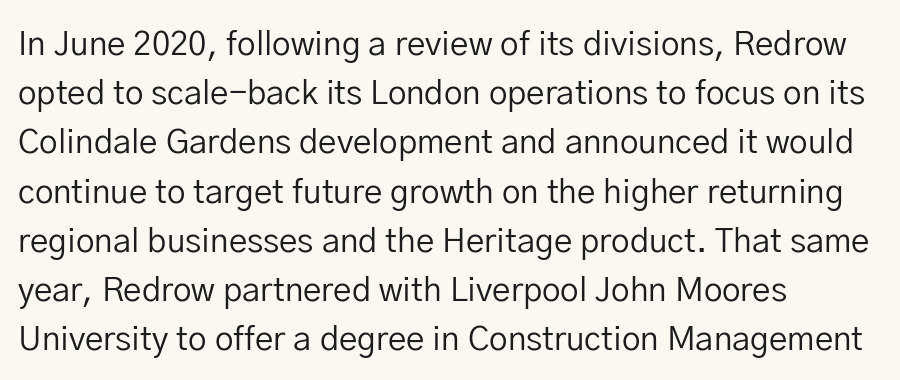
{"serif": "no", "italic": "no", "bold": "no", "weight": "regular", "width": "normal", "stroke_contrast": "low", "x_height": "medium", "monospaced": "no", "underline": "no", "align": "left", "line_spacing": "normal", "line_spacing_ratio": 1.49, "letter_spacing": "normal", "letter_spacing_em": 0.0, "glyph_px": 33}
